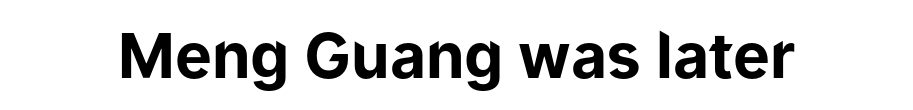
The image shows 62 px bold sans-serif type, upright; set normal letter spacing, not underlined; low stroke contrast and a medium x-height.
